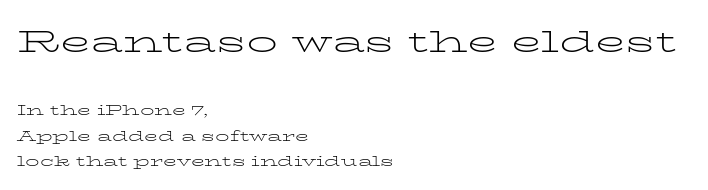
Q: Is the text bold? A: No.
Q: Is the text italic (slanted)? A: No, it is upright.
Q: Is the typeface a serif or a sans-serif typeface? A: Serif.
Q: Is the text underlined? A: No.
Q: How is the paragraph aligned? A: Left-aligned.
Q: Is the spacing between letters normal or unusually wide? A: Normal.
Q: Which block of text is set in a larger size, the first (top) or the second (bottom)? A: The first (top) one.
Q: Width (condensed, normal, or wide)? A: Wide.
Q: Stroke contrast? A: Low.
Q: x-height? A: Medium.
Q: Monospaced? A: No.
